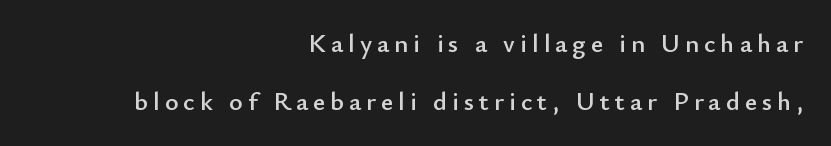
The axis of the letterforms is exactly vertical. These lines stand farther apart than default settings would place them. The paragraph has a hard right edge and a soft left edge. Underlining? Definitely not there.
